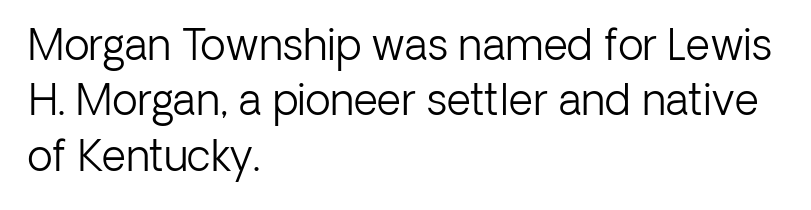
{"serif": "no", "italic": "no", "bold": "no", "weight": "light", "width": "normal", "stroke_contrast": "low", "x_height": "medium", "monospaced": "no", "underline": "no", "align": "left", "line_spacing": "normal", "line_spacing_ratio": 1.32, "letter_spacing": "normal", "letter_spacing_em": 0.0, "glyph_px": 42}
